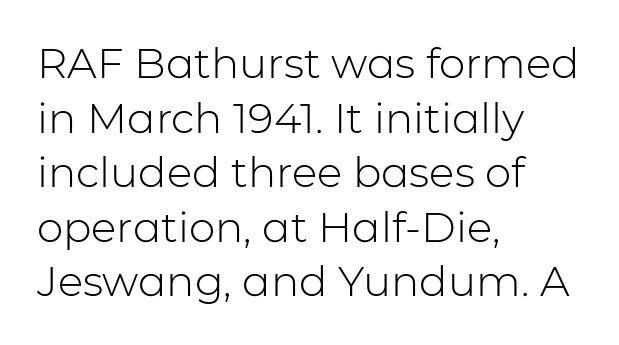
{"serif": "no", "italic": "no", "bold": "no", "weight": "light", "width": "normal", "stroke_contrast": "low", "x_height": "medium", "monospaced": "no", "underline": "no", "align": "left", "line_spacing": "normal", "line_spacing_ratio": 1.3, "letter_spacing": "normal", "letter_spacing_em": 0.0, "glyph_px": 42}
